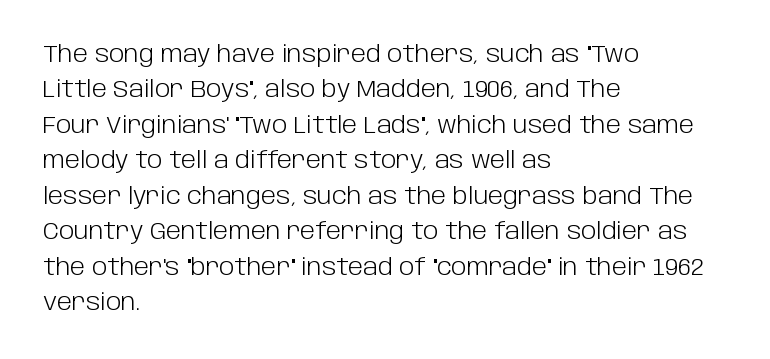
{"italic": "no", "bold": "no", "underline": "no", "align": "left", "line_spacing": "normal", "line_spacing_ratio": 1.54, "letter_spacing": "normal", "letter_spacing_em": 0.0, "glyph_px": 23}
